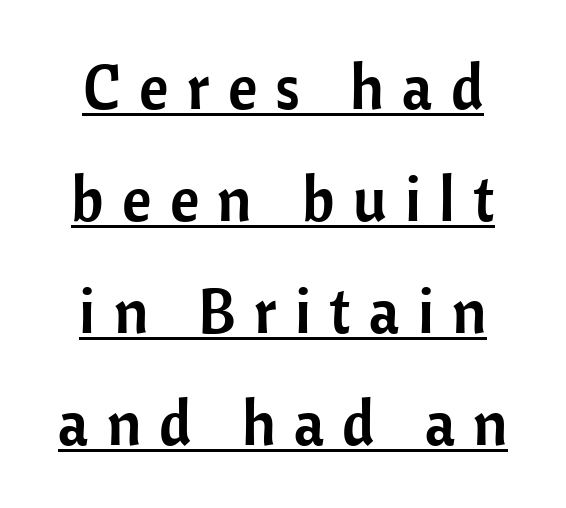
{"serif": "no", "italic": "no", "width": "normal", "stroke_contrast": "low", "x_height": "medium", "monospaced": "no", "underline": "yes", "line_spacing_ratio": 1.78, "letter_spacing": "wide", "letter_spacing_em": 0.29, "glyph_px": 63}
